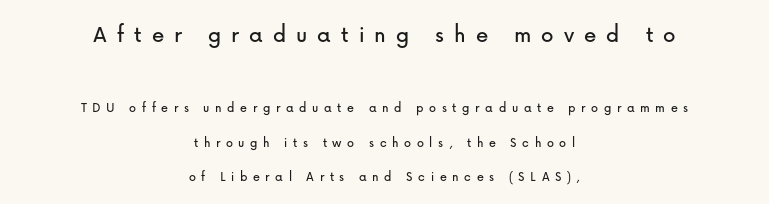
Q: Is the text italic (slanted)? A: No, it is upright.
Q: Is the text underlined? A: No.
Q: How is the paragraph aligned? A: Centered.
Q: Is the spacing between letters normal or unusually wide? A: Unusually wide.
Q: Is the spacing between lines tight, normal or loose? A: Loose.
Q: Which block of text is set in a larger size, the first (top) or the second (bottom)? A: The first (top) one.
